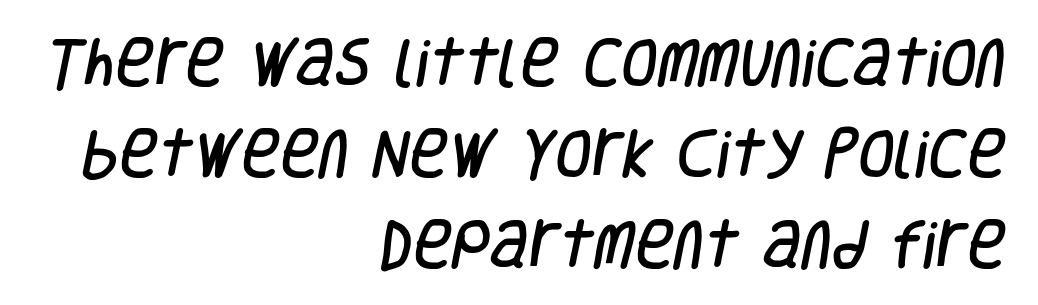
Q: Is the typeface a serif or a sans-serif typeface? A: Sans-serif.
Q: Is the text underlined? A: No.
Q: How is the paragraph aligned? A: Right-aligned.
Q: Is the spacing between letters normal or unusually wide? A: Normal.
Q: Width (condensed, normal, or wide)? A: Condensed.
Q: Stroke contrast? A: Low.
Q: x-height? A: Large.
Q: Monospaced? A: No.
